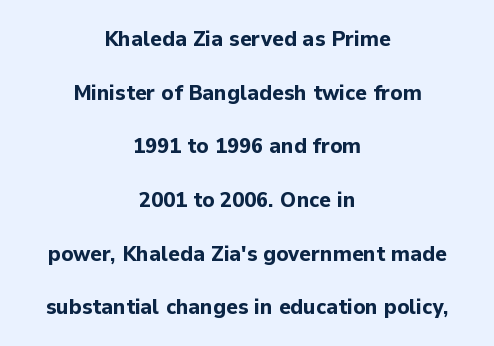
The image shows 22 px bold type, upright; set centered, loose line spacing (2.44x), normal letter spacing, not underlined.
